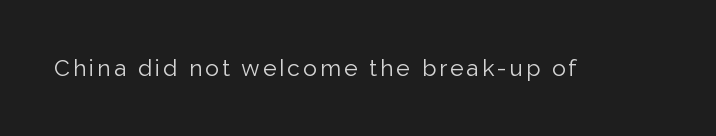
Q: Is the text bold? A: No.
Q: Is the text italic (slanted)? A: No, it is upright.
Q: Is the text underlined? A: No.
